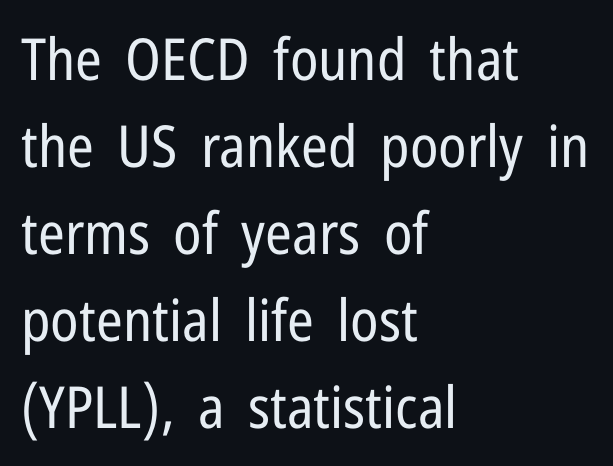
The image shows 58 px regular-weight, condensed sans-serif type, upright; set left-aligned, normal line spacing (1.5x), normal letter spacing, not underlined; low stroke contrast and a medium x-height.
